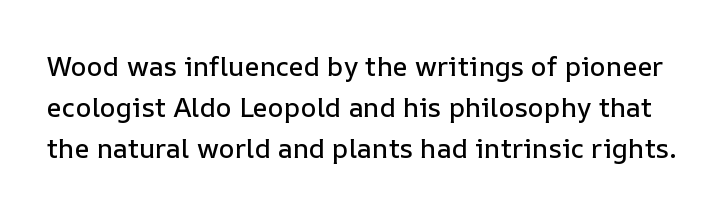
The image shows 27 px text type, upright; set normal line spacing (1.52x), normal letter spacing, not underlined.
